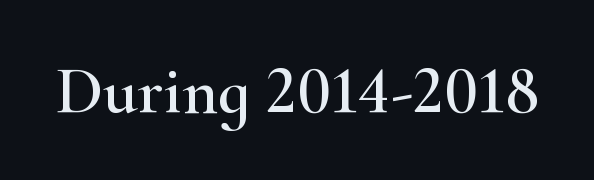
Q: Is the text italic (slanted)? A: No, it is upright.
Q: Is the typeface a serif or a sans-serif typeface? A: Serif.
Q: Is the text underlined? A: No.
Q: Is the spacing between letters normal or unusually wide? A: Normal.
Q: Width (condensed, normal, or wide)? A: Wide.
Q: Stroke contrast? A: High.
Q: x-height? A: Small.
Q: Monospaced? A: No.
